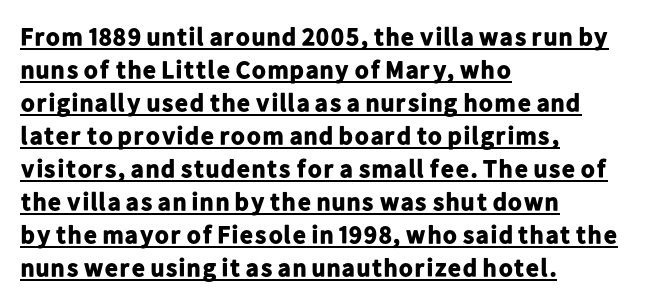
{"italic": "no", "bold": "yes", "underline": "yes", "align": "left", "line_spacing": "normal", "line_spacing_ratio": 1.32, "letter_spacing": "normal", "letter_spacing_em": 0.0, "glyph_px": 25}
